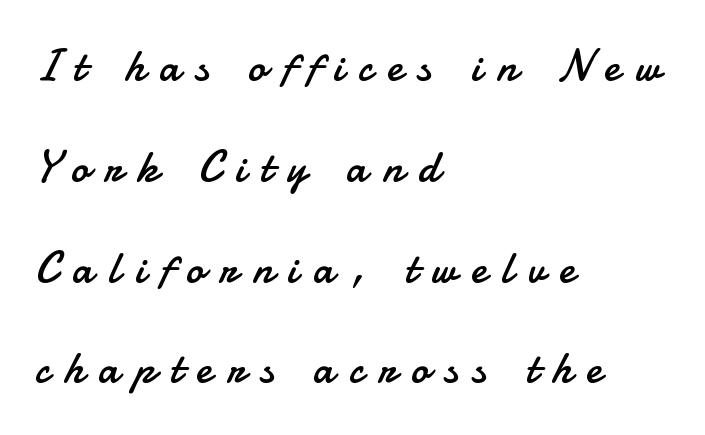
Q: Is the text bold? A: No.
Q: Is the text italic (slanted)? A: Yes.
Q: Is the typeface a serif or a sans-serif typeface? A: Sans-serif.
Q: Is the text underlined? A: No.
Q: How is the paragraph aligned? A: Left-aligned.
Q: Is the spacing between letters normal or unusually wide? A: Unusually wide.
Q: Is the spacing between lines tight, normal or loose? A: Loose.
Q: Width (condensed, normal, or wide)? A: Normal.
Q: Stroke contrast? A: Low.
Q: x-height? A: Small.
Q: Monospaced? A: No.
